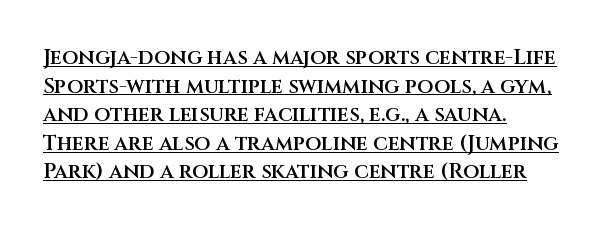
How heavy is the stroke? Medium-heavy — a semibold, shy of bold. This sample uses plain, unmodified letter spacing. Alignment: flush left. Students, observe the line beneath the letters — that is underlining. Is there much room between lines? A standard amount, neither cramped nor airy.
